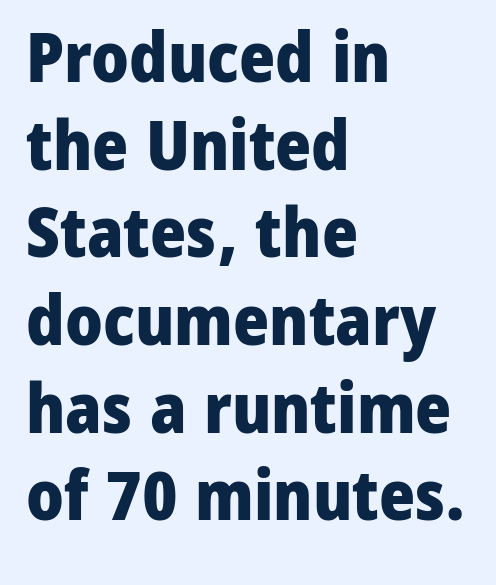
Each letter keeps its own natural width here, so spacing adapts to shape. Letter spacing: default. The block of text has a typical density, with ordinary space between rows. Line starts are locked; line ends wander. The font's upright variant was chosen for this text. Descenders hang freely into open space.
